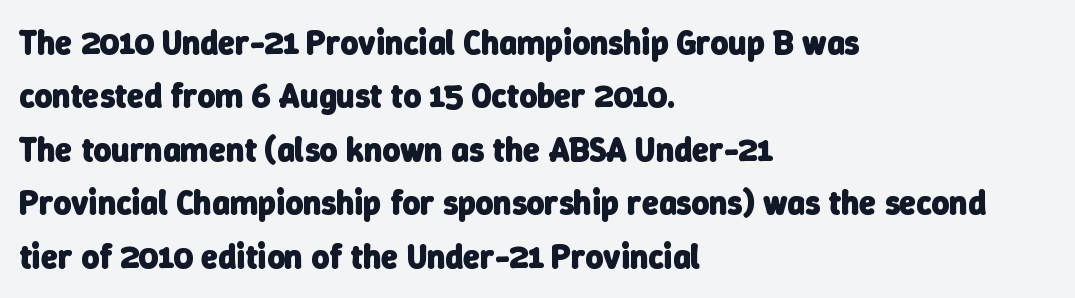
The image shows 34 px heavy sans-serif type; set left-aligned, normal line spacing (1.57x), normal letter spacing, not underlined; low stroke contrast and a medium x-height.
